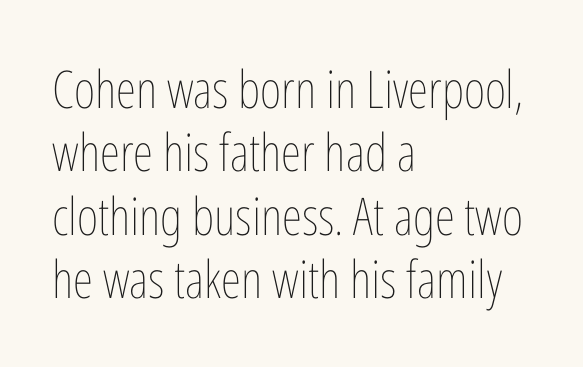
{"italic": "no", "bold": "no", "weight": "thin", "width": "condensed", "stroke_contrast": "low", "x_height": "medium", "monospaced": "no", "underline": "no", "align": "left", "line_spacing_ratio": 1.22, "letter_spacing": "normal", "letter_spacing_em": 0.0, "glyph_px": 52}
